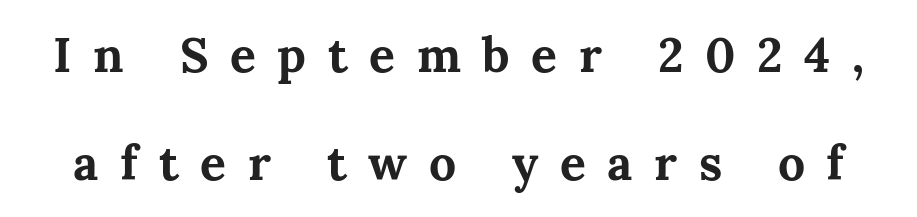
Q: Is the text bold? A: Yes.
Q: Is the text italic (slanted)? A: No, it is upright.
Q: Is the typeface a serif or a sans-serif typeface? A: Serif.
Q: Is the text underlined? A: No.
Q: Is the spacing between letters normal or unusually wide? A: Unusually wide.
Q: Is the spacing between lines tight, normal or loose? A: Loose.
Q: Width (condensed, normal, or wide)? A: Normal.
Q: Stroke contrast? A: Medium.
Q: x-height? A: Medium.
Q: Monospaced? A: No.
